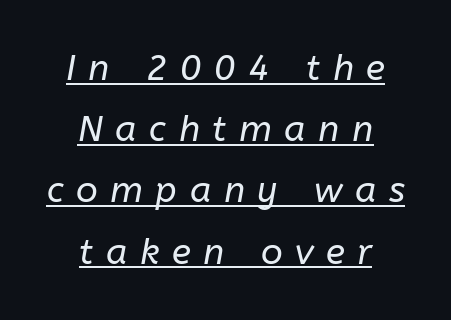
{"italic": "yes", "lean": "right", "slant_degrees": 10, "bold": "no", "weight": "regular", "width": "normal", "stroke_contrast": "low", "x_height": "medium", "monospaced": "no", "underline": "yes", "align": "center", "line_spacing": "normal", "line_spacing_ratio": 1.7, "letter_spacing": "wide", "letter_spacing_em": 0.35, "glyph_px": 36}
